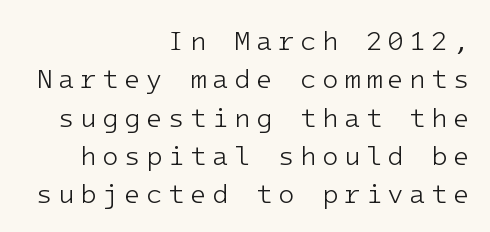
{"italic": "no", "bold": "no", "underline": "no", "align": "right", "line_spacing": "normal", "line_spacing_ratio": 1.42, "letter_spacing": "wide", "letter_spacing_em": 0.2, "glyph_px": 27}
